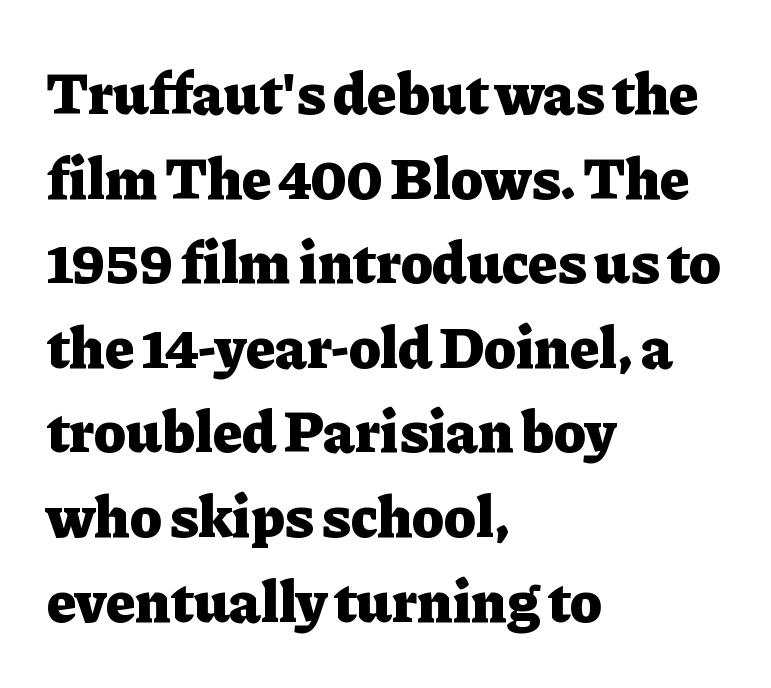
Q: Is the text bold? A: Yes.
Q: Is the text italic (slanted)? A: No, it is upright.
Q: Is the typeface a serif or a sans-serif typeface? A: Serif.
Q: Is the text underlined? A: No.
Q: How is the paragraph aligned? A: Left-aligned.
Q: Is the spacing between letters normal or unusually wide? A: Normal.
Q: Is the spacing between lines tight, normal or loose? A: Normal.
Q: Width (condensed, normal, or wide)? A: Normal.
Q: Stroke contrast? A: Low.
Q: x-height? A: Medium.
Q: Monospaced? A: No.
